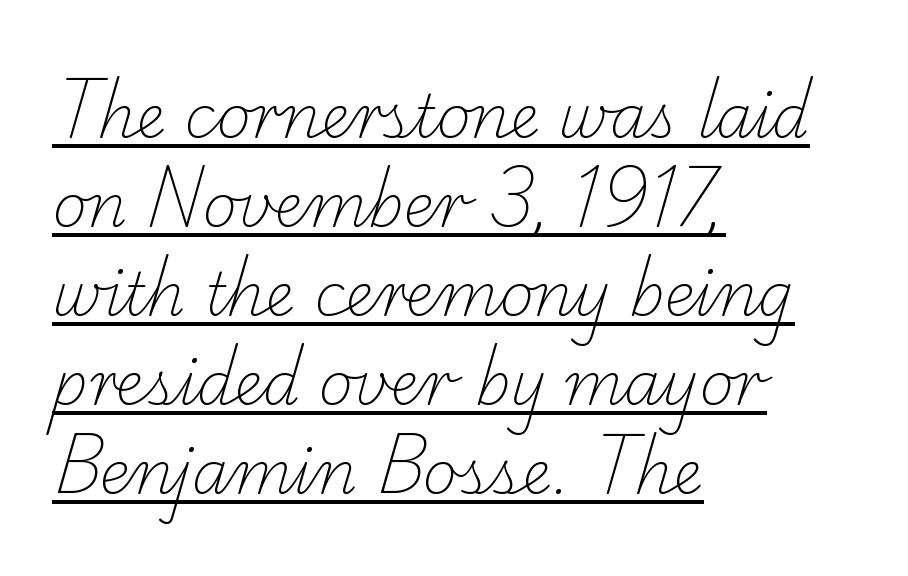
{"serif": "yes", "bold": "no", "weight": "light", "width": "normal", "stroke_contrast": "low", "x_height": "small", "monospaced": "no", "underline": "yes", "align": "left", "line_spacing": "normal", "line_spacing_ratio": 1.51, "letter_spacing": "normal", "letter_spacing_em": 0.0, "glyph_px": 59}
